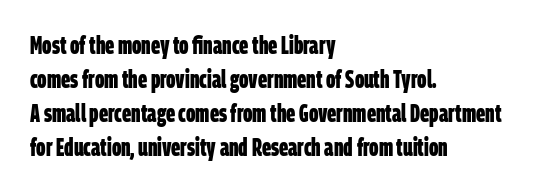
The image shows 24 px bold type; set left-aligned, normal line spacing (1.42x), normal letter spacing, not underlined.
